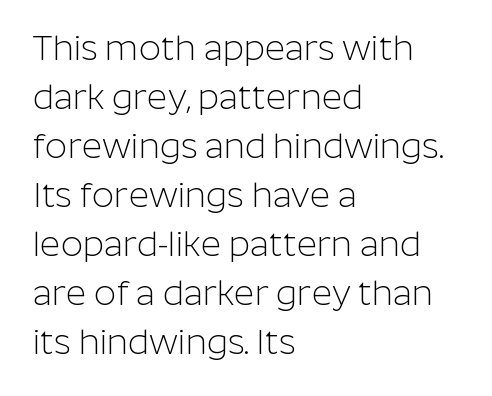
{"serif": "no", "italic": "no", "bold": "no", "weight": "light", "width": "normal", "stroke_contrast": "low", "x_height": "medium", "monospaced": "no", "underline": "no", "align": "left", "line_spacing": "normal", "line_spacing_ratio": 1.4, "letter_spacing": "normal", "letter_spacing_em": 0.0, "glyph_px": 35}
